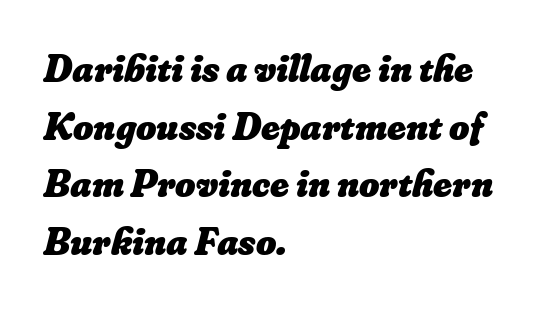
Every row of glyphs begins at an identical x-position on the left. These lines keep a tight, regular rhythm from letter to letter. The passage shown is typed in a proportional face where columns would drift. How would I describe the line gaps? Plain and ordinary. The area under the type is left untouched. Caption: bold face, heavy strokes.
